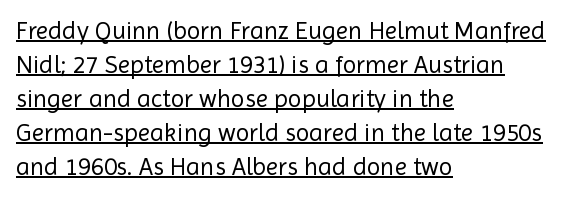
The cut favours lightness, reaching ordinary text weight at its darkest. The passage is arranged the way most books set body copy — flush left. Ordinary non-slanted type is in use. This sample carries an underscore along the baseline area.
